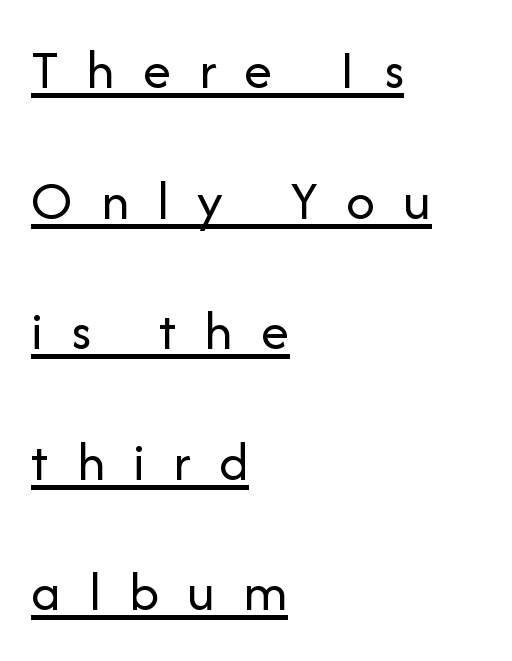
One glance says open: line gaps are wider than usual. The letterforms sit at book weight or below. This sample is left-justified, so line endings fall wherever the words run out. This sample uses an upright cut, with every glyph sitting square on the baseline.
